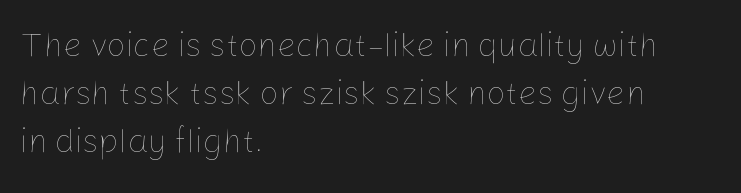
Q: Is the text bold? A: No.
Q: Is the text italic (slanted)? A: No, it is upright.
Q: Is the text underlined? A: No.
Q: How is the paragraph aligned? A: Left-aligned.
Q: Is the spacing between letters normal or unusually wide? A: Normal.
Q: Is the spacing between lines tight, normal or loose? A: Normal.
Q: Width (condensed, normal, or wide)? A: Normal.
Q: Stroke contrast? A: Low.
Q: x-height? A: Medium.
Q: Monospaced? A: No.
